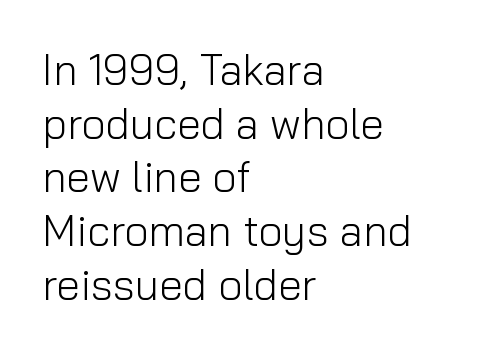
Q: Is the text bold? A: No.
Q: Is the text italic (slanted)? A: No, it is upright.
Q: Is the typeface a serif or a sans-serif typeface? A: Sans-serif.
Q: Is the text underlined? A: No.
Q: How is the paragraph aligned? A: Left-aligned.
Q: Is the spacing between letters normal or unusually wide? A: Normal.
Q: Is the spacing between lines tight, normal or loose? A: Normal.
Q: Width (condensed, normal, or wide)? A: Normal.
Q: Stroke contrast? A: Low.
Q: x-height? A: Medium.
Q: Monospaced? A: No.
